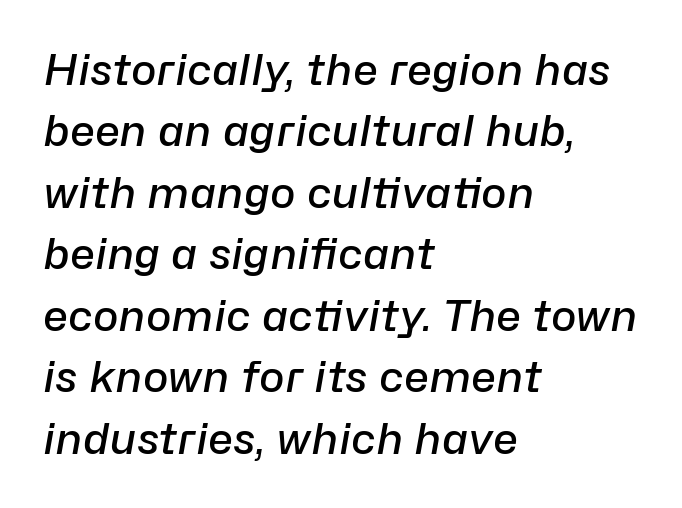
The image shows 43 px semibold type, italic (leaning right); set left-aligned, normal line spacing (1.43x), normal letter spacing, not underlined; low stroke contrast and a medium x-height.
